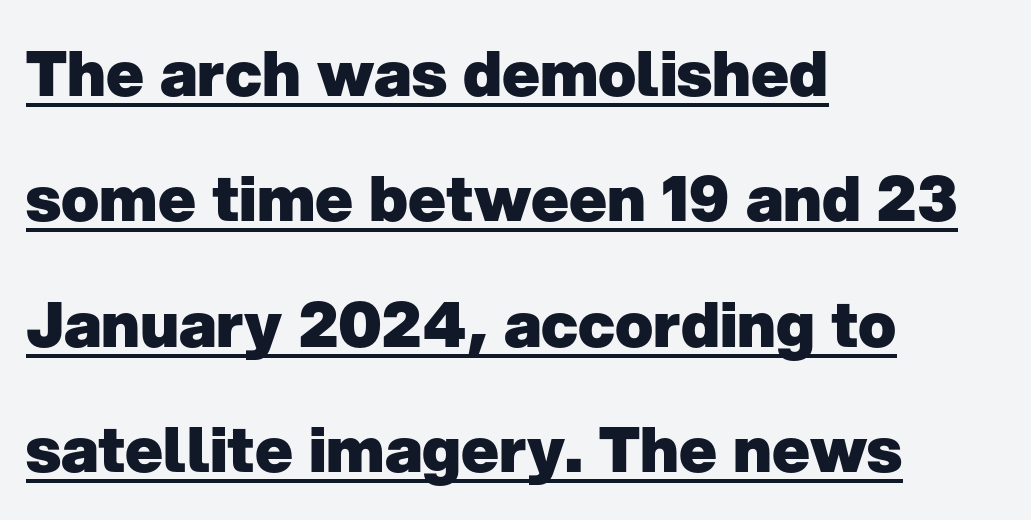
The image shows 63 px heavy sans-serif type, upright; set left-aligned, loose line spacing (1.99x), normal letter spacing, underlined; low stroke contrast and a medium x-height.
